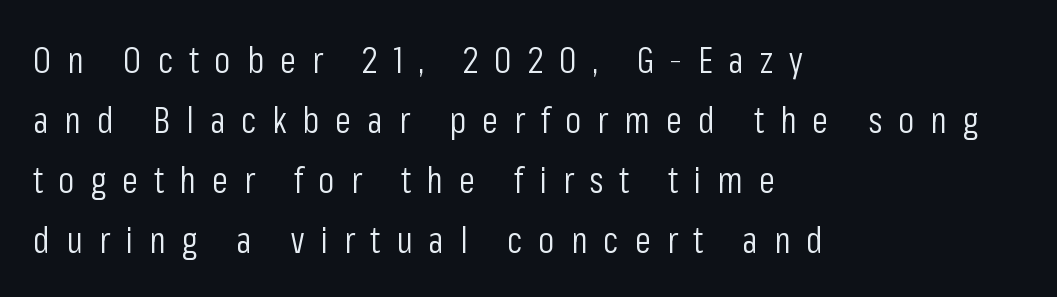
{"serif": "no", "italic": "no", "bold": "no", "weight": "light", "width": "condensed", "stroke_contrast": "low", "x_height": "medium", "monospaced": "no", "underline": "no", "align": "left", "line_spacing": "normal", "line_spacing_ratio": 1.62, "letter_spacing": "wide", "letter_spacing_em": 0.43, "glyph_px": 37}
